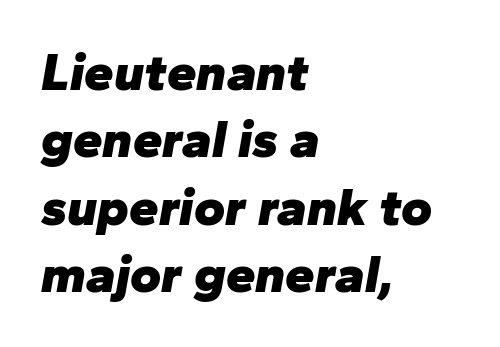
Q: Is the text bold? A: Yes.
Q: Is the text italic (slanted)? A: Yes, it leans right by about 10 degrees.
Q: Is the text underlined? A: No.
Q: How is the paragraph aligned? A: Left-aligned.
Q: Is the spacing between letters normal or unusually wide? A: Normal.
Q: Is the spacing between lines tight, normal or loose? A: Normal.
Q: Width (condensed, normal, or wide)? A: Normal.
Q: Stroke contrast? A: Low.
Q: x-height? A: Medium.
Q: Monospaced? A: No.
